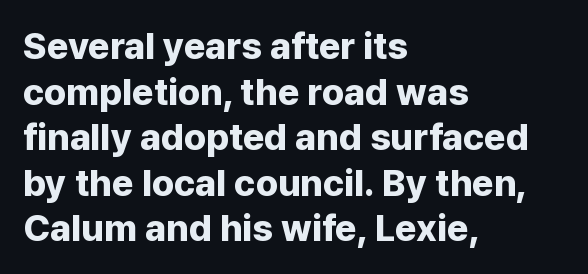
Quick note: underline off. Students, this is bold: see how much ink each stroke carries. These lines are rendered in a variable-pitch font. The letters stand straight up with perfectly vertical stems. This rendering employs a face without finishing strokes, i.e., a sans-serif.
